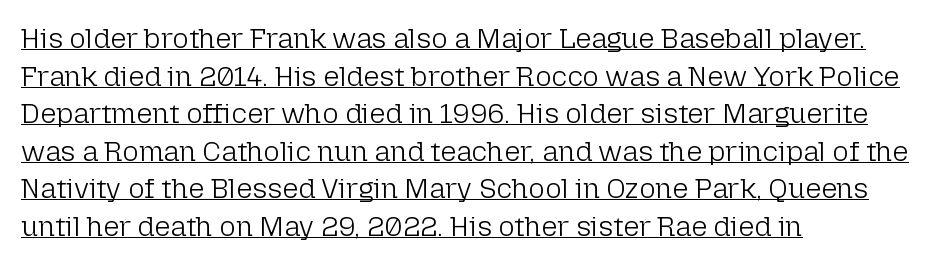
The image shows 28 px light sans-serif type, upright; set left-aligned, normal line spacing (1.34x), normal letter spacing, underlined; low stroke contrast and a medium x-height.
